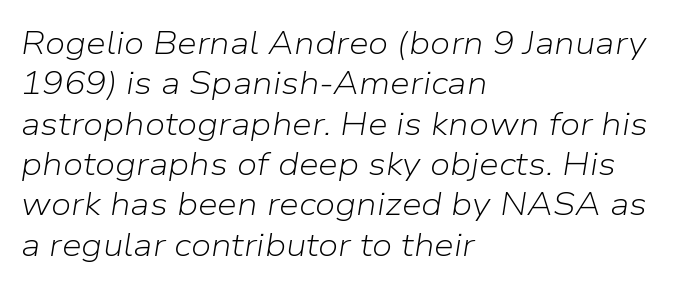
One-word summary of the alignment: left. Proportional: the letters do not fall into vertical columns. This block has exactly the height ordinary leading produces. Lines of text with bare space underneath. Yep, that's italic — everything's leaning. Stems and bowls with no extra thickness — not bold.
